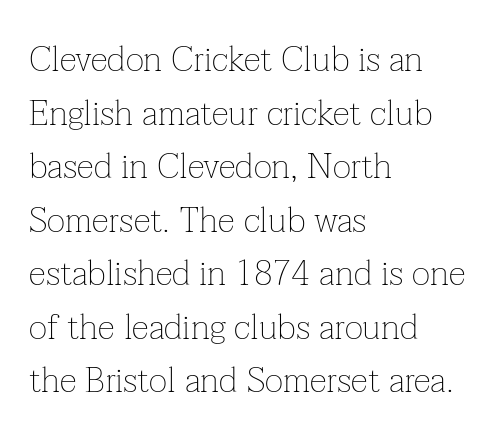
{"serif": "yes", "italic": "no", "bold": "no", "weight": "thin", "width": "normal", "stroke_contrast": "low", "x_height": "medium", "monospaced": "no", "underline": "no", "align": "left", "line_spacing": "normal", "line_spacing_ratio": 1.53, "letter_spacing": "normal", "letter_spacing_em": 0.0, "glyph_px": 35}
